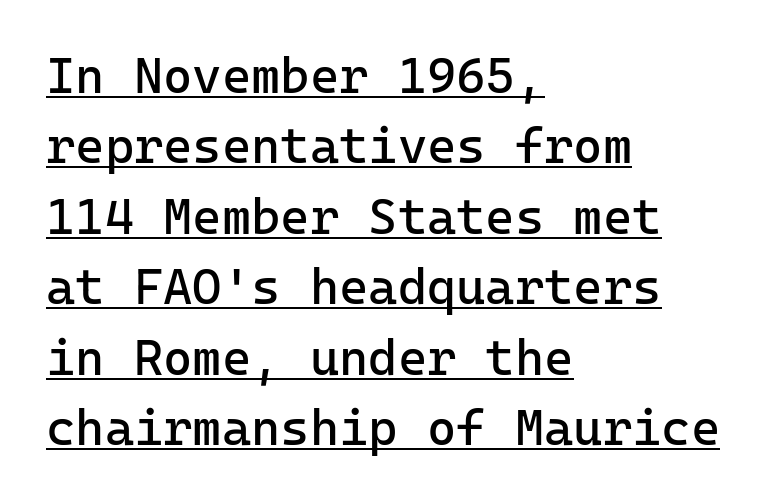
The image shows 50 px regular-weight sans-serif type, upright, monospaced; set left-aligned, normal line spacing (1.41x), normal letter spacing, underlined; low stroke contrast and a medium x-height.
